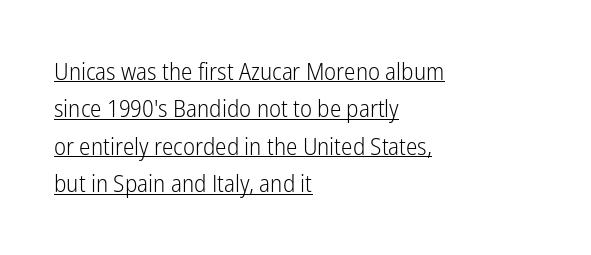
{"italic": "no", "bold": "no", "underline": "yes", "align": "left", "line_spacing": "normal", "line_spacing_ratio": 1.56, "letter_spacing": "normal", "letter_spacing_em": 0.0, "glyph_px": 24}
